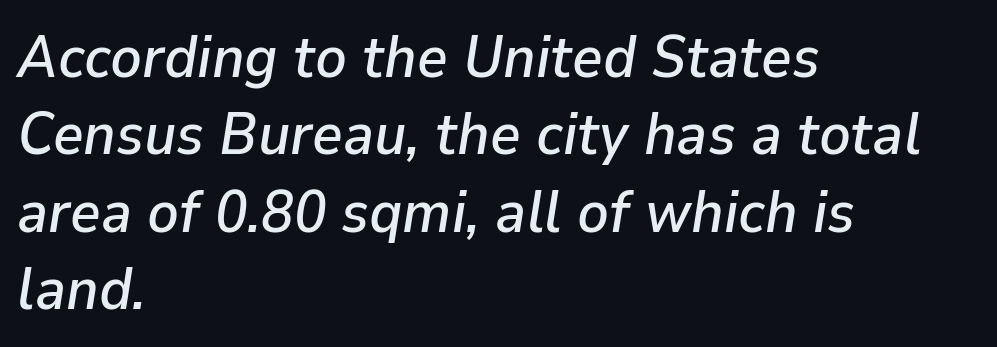
The image shows 59 px text type, italic (leaning right); set left-aligned, normal line spacing (1.31x), normal letter spacing, not underlined; low stroke contrast and a medium x-height.
